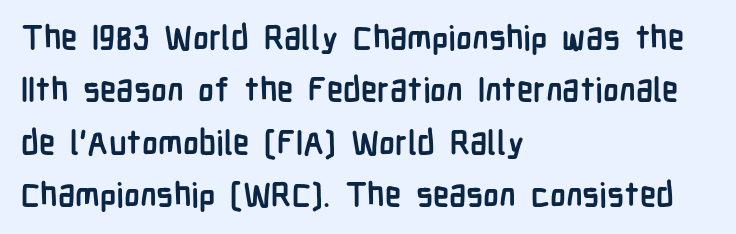
{"serif": "no", "italic": "no", "bold": "yes", "weight": "semibold", "width": "condensed", "stroke_contrast": "low", "x_height": "medium", "monospaced": "no", "underline": "no", "align": "left", "line_spacing": "normal", "line_spacing_ratio": 1.59, "letter_spacing": "normal", "letter_spacing_em": 0.0, "glyph_px": 33}
